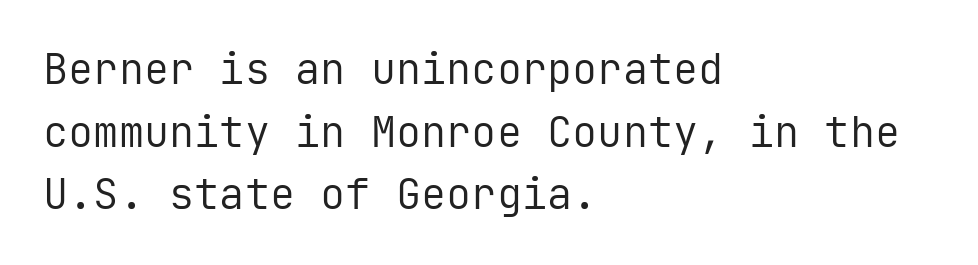
{"serif": "no", "italic": "no", "bold": "no", "weight": "regular", "width": "normal", "stroke_contrast": "low", "x_height": "medium", "monospaced": "yes", "underline": "no", "align": "left", "line_spacing": "normal", "line_spacing_ratio": 1.49, "letter_spacing": "normal", "letter_spacing_em": 0.0, "glyph_px": 42}
